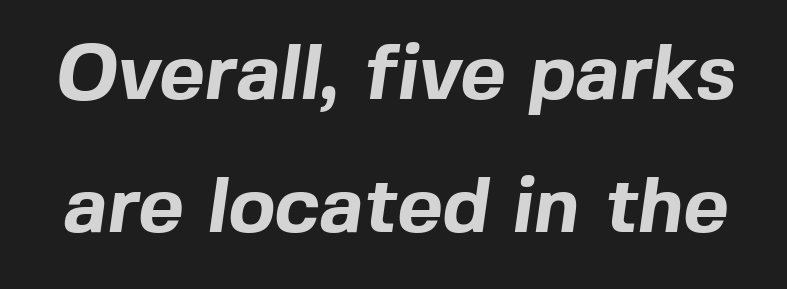
{"serif": "no", "bold": "yes", "weight": "bold", "width": "normal", "x_height": "medium", "monospaced": "no", "underline": "no", "line_spacing_ratio": 1.71, "letter_spacing": "normal", "letter_spacing_em": 0.0, "glyph_px": 78}
